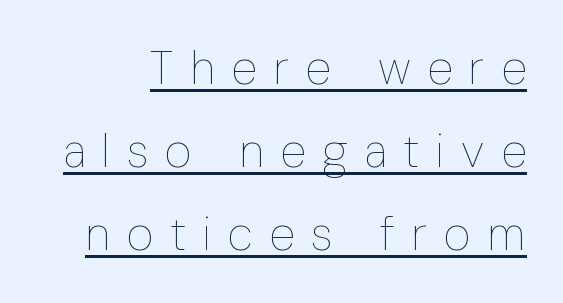
{"italic": "no", "bold": "no", "weight": "thin", "width": "condensed", "stroke_contrast": "low", "x_height": "medium", "monospaced": "no", "underline": "yes", "line_spacing_ratio": 1.77, "letter_spacing": "wide", "letter_spacing_em": 0.36, "glyph_px": 47}
